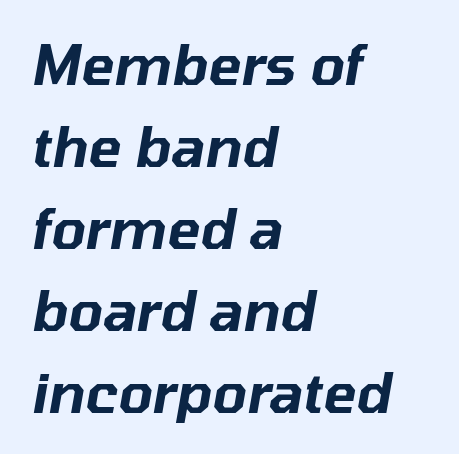
{"italic": "yes", "lean": "right", "slant_degrees": 10, "width": "normal", "stroke_contrast": "low", "x_height": "medium", "monospaced": "no", "underline": "no", "align": "left", "line_spacing": "normal", "line_spacing_ratio": 1.49, "letter_spacing": "normal", "letter_spacing_em": 0.0, "glyph_px": 55}
